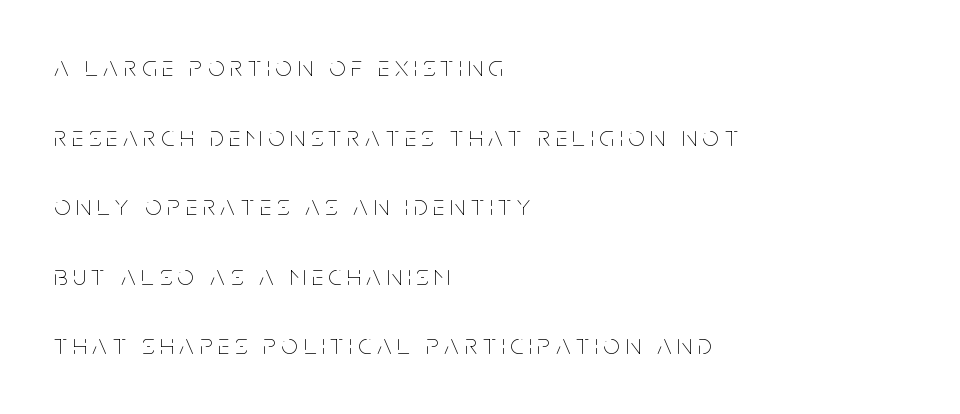
Q: Is the text bold? A: No.
Q: Is the text italic (slanted)? A: No, it is upright.
Q: Is the text underlined? A: No.
Q: How is the paragraph aligned? A: Left-aligned.
Q: Is the spacing between letters normal or unusually wide? A: Unusually wide.
Q: Is the spacing between lines tight, normal or loose? A: Loose.
Q: Width (condensed, normal, or wide)? A: Condensed.
Q: Stroke contrast? A: Low.
Q: x-height? A: Large.
Q: Monospaced? A: No.
